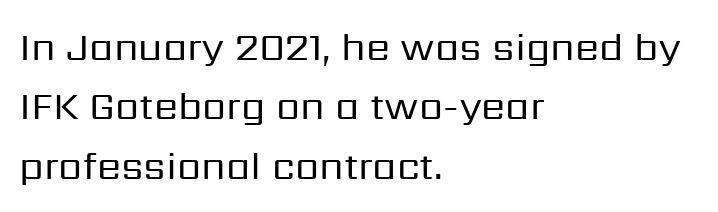
Q: Is the text bold? A: No.
Q: Is the text italic (slanted)? A: No, it is upright.
Q: Is the typeface a serif or a sans-serif typeface? A: Sans-serif.
Q: Is the text underlined? A: No.
Q: How is the paragraph aligned? A: Left-aligned.
Q: Is the spacing between letters normal or unusually wide? A: Normal.
Q: Is the spacing between lines tight, normal or loose? A: Normal.
Q: Width (condensed, normal, or wide)? A: Normal.
Q: Stroke contrast? A: Low.
Q: x-height? A: Medium.
Q: Monospaced? A: No.
